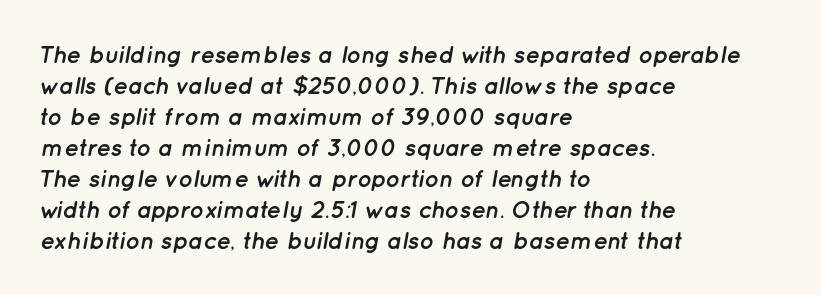
Q: Is the text bold? A: Yes.
Q: Is the text italic (slanted)? A: Yes, it leans right by about 12 degrees.
Q: Is the text underlined? A: No.
Q: How is the paragraph aligned? A: Left-aligned.
Q: Is the spacing between letters normal or unusually wide? A: Normal.
Q: Is the spacing between lines tight, normal or loose? A: Normal.
